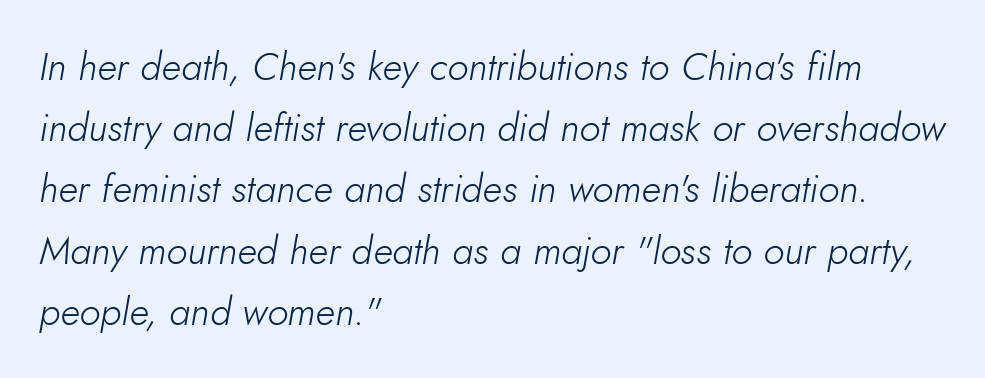
The image shows 39 px light type, italic (leaning right); set left-aligned, normal line spacing (1.57x), normal letter spacing, not underlined; low stroke contrast and a small x-height.
